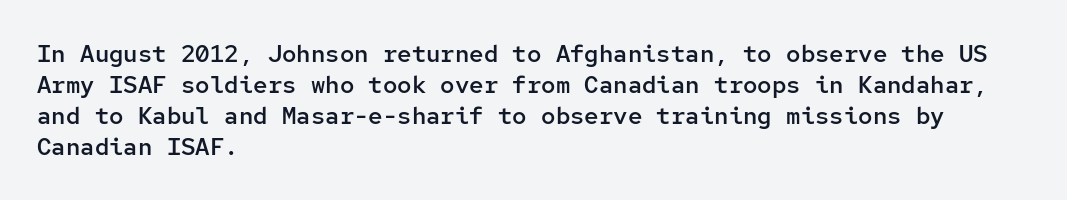
The strip under each line holds only bare page. Default kerning and tracking; the words read as compact shapes. This is the regular roman posture of the typeface. Regular leading. One-word summary of the alignment: left.
